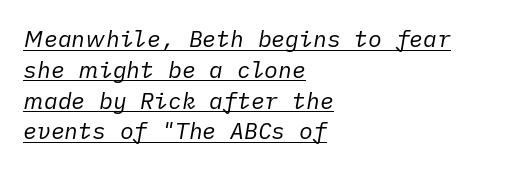
Vertically, the passage feels balanced, rows spaced as you'd expect. Compared with a typical body face, this is equally light or lighter still. The line texture is even and compact thanks to regular tracking. The passage shown is underscored from start to finish. The rendering applies a slant to the glyphs.
